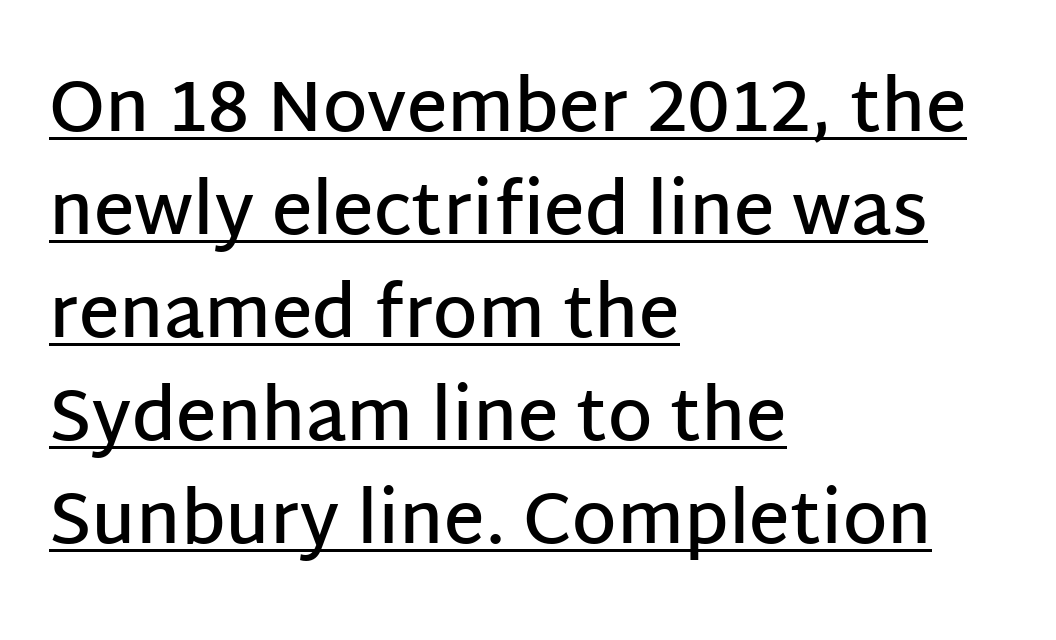
The image shows 71 px semibold sans-serif type, upright; set left-aligned, normal line spacing (1.45x), normal letter spacing, underlined; low stroke contrast and a large x-height.
